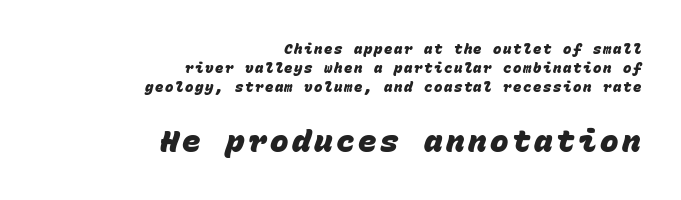
{"serif": "no", "bold": "yes", "weight": "heavy", "width": "normal", "stroke_contrast": "low", "x_height": "large", "monospaced": "yes", "underline": "no", "align": "right", "line_spacing": "normal", "line_spacing_ratio": 1.36, "larger_block": "second", "size_ratio": 2.21, "glyph_px": 31}
